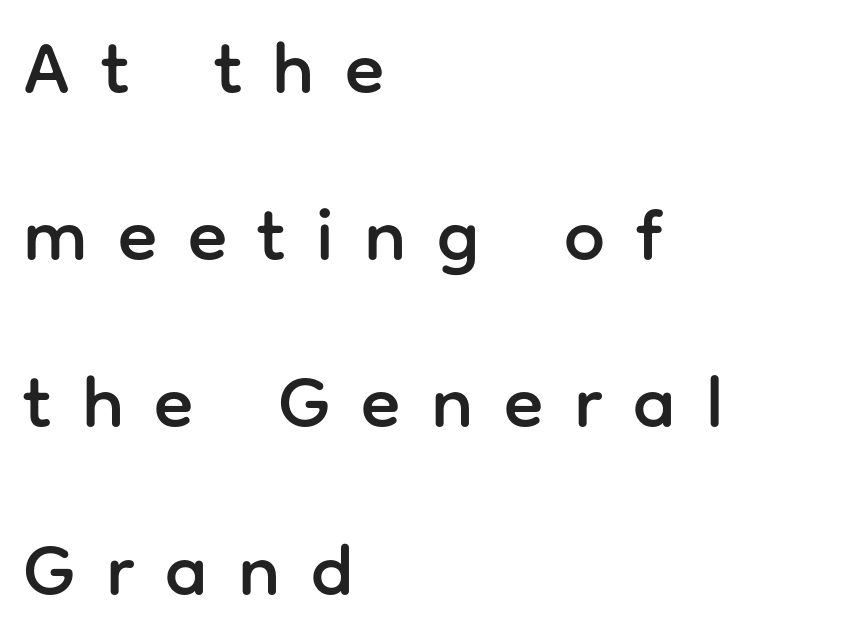
Font category for this specimen: sans-serif. Letter spacing: wide. Glance below the letters and you will spot only blank space. Is this a fixed-width face? No — the glyphs have proportional, varying widths. Where is the straight margin? On the left.
